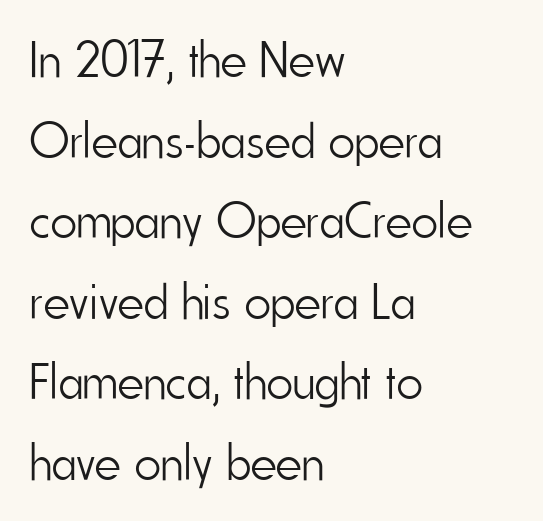
The image shows 51 px light, condensed sans-serif type, upright; set left-aligned, normal line spacing (1.58x), normal letter spacing, not underlined; low stroke contrast and a small x-height.
